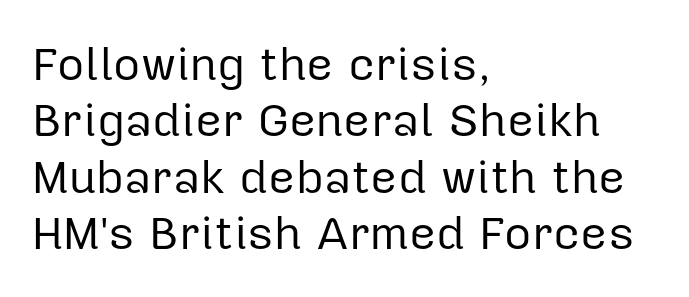
The zone under the glyphs is completely vacant. The horizontal fit of the characters is conventional and even. I'd call this a sans setting — the letters go barefoot. Counters stay open thanks to moderate or lighter strokes.
